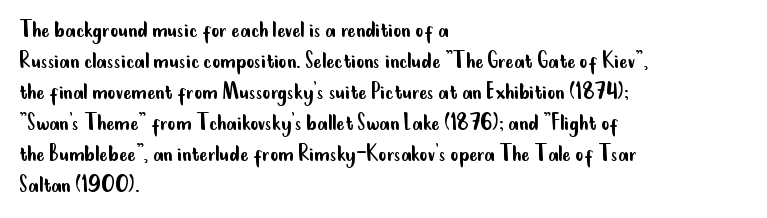
A light-to-regular cut is what we see here. Clear beneath every line of the passage. Vertical strokes here are truly vertical. The passage shown has conventional tracking throughout. Leftover space on each line is placed entirely after the last word.
